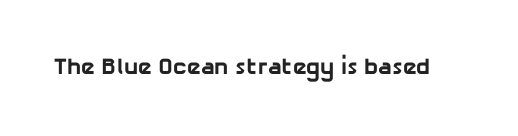
Q: Is the text bold? A: Yes.
Q: Is the text underlined? A: No.
Q: Is the spacing between letters normal or unusually wide? A: Normal.
